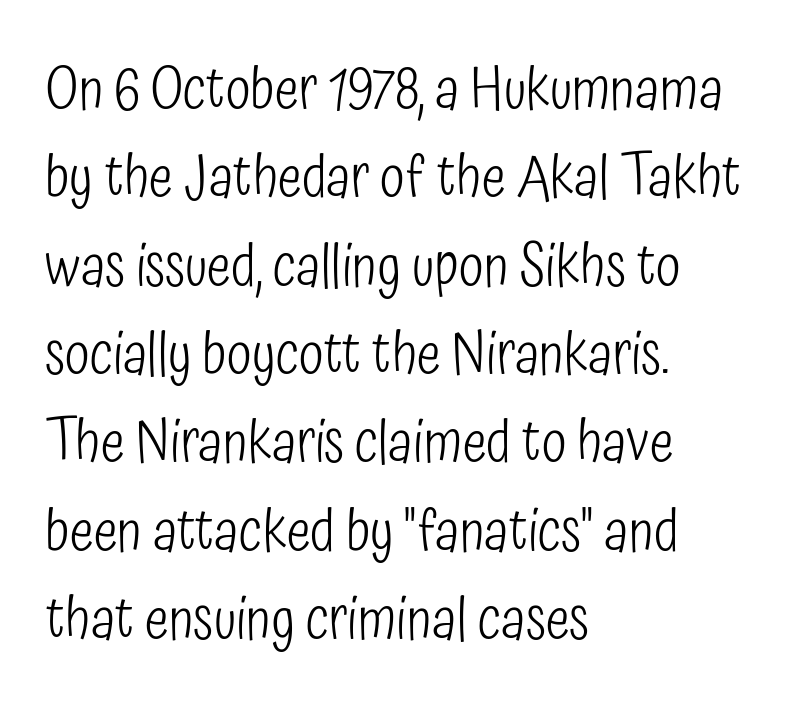
In terms of posture, this sample is upright. Serif or sans? Sans — the stroke terminals are bare. Caption: face not bold, strokes unweighted. Character widths vary here, with narrow letters taking less room than wide ones. Horizontally, the lines are justified to the leading edge only. Students, note that the glyphs here touch the page at normal intervals.
